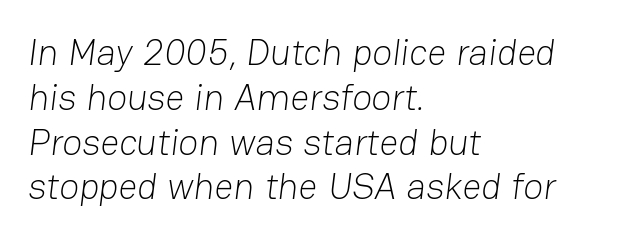
The image shows 37 px light sans-serif type; set left-aligned, line spacing 1.21x, normal letter spacing, not underlined; low stroke contrast and a medium x-height.
